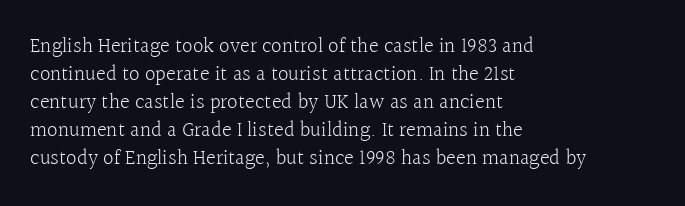
{"italic": "no", "bold": "no", "underline": "no", "align": "left", "line_spacing": "normal", "line_spacing_ratio": 1.33, "letter_spacing": "normal", "letter_spacing_em": 0.0, "glyph_px": 21}
